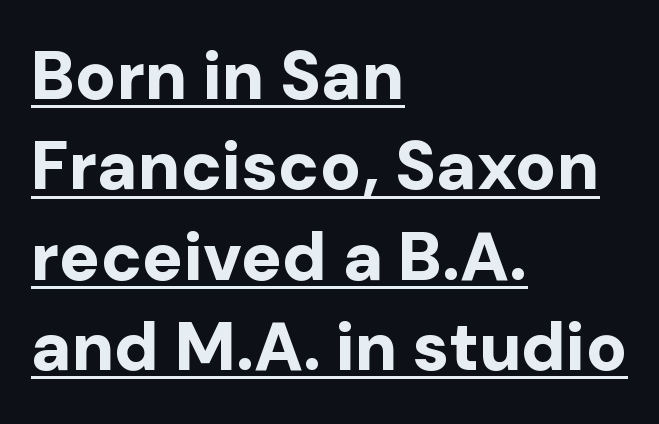
Does the weight exceed regular? Yes, all the way to bold. The letterforms sit shoulder to shoulder at normal distance. Character widths vary here, with narrow letters taking less room than wide ones. Is there an underline? Yes — a line sits under the letters.
